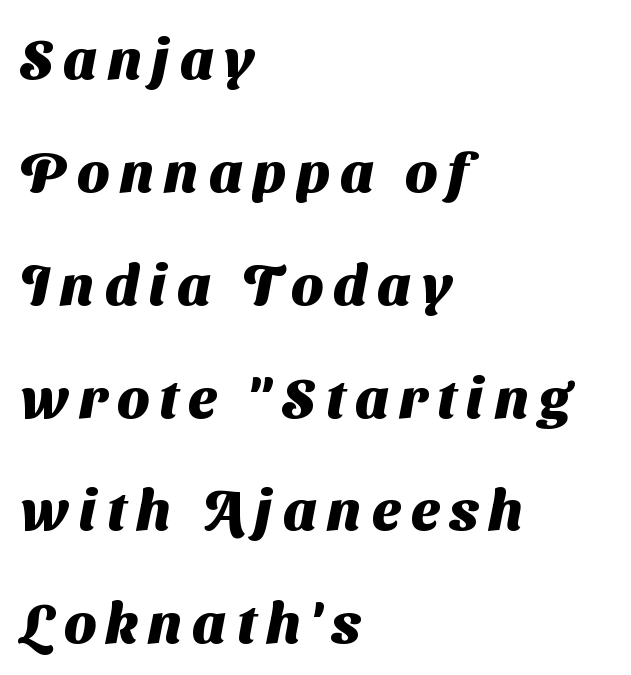
Q: Is the text bold? A: Yes.
Q: Is the typeface a serif or a sans-serif typeface? A: Sans-serif.
Q: Is the text underlined? A: No.
Q: How is the paragraph aligned? A: Left-aligned.
Q: Is the spacing between lines tight, normal or loose? A: Loose.
Q: Width (condensed, normal, or wide)? A: Normal.
Q: Stroke contrast? A: Medium.
Q: x-height? A: Medium.
Q: Monospaced? A: No.
